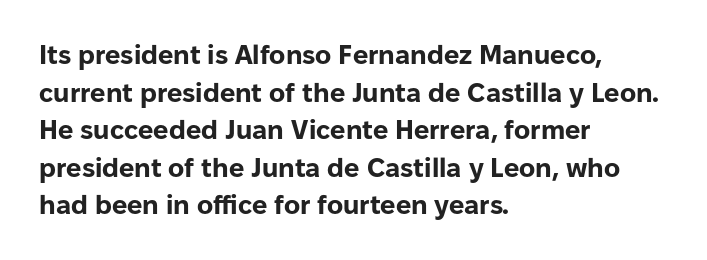
The image shows 27 px bold type, upright; set left-aligned, normal line spacing (1.39x), normal letter spacing, not underlined.
